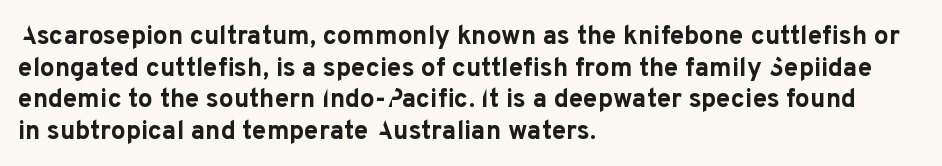
I'd describe the lettering as bold — thick and assertive. Words appear dense and cohesive because spacing is normal. Reading down the block, your eye returns to a fixed left position each line. The lettering holds an erect, upright posture throughout. Descender tails drop into unmarked territory.
